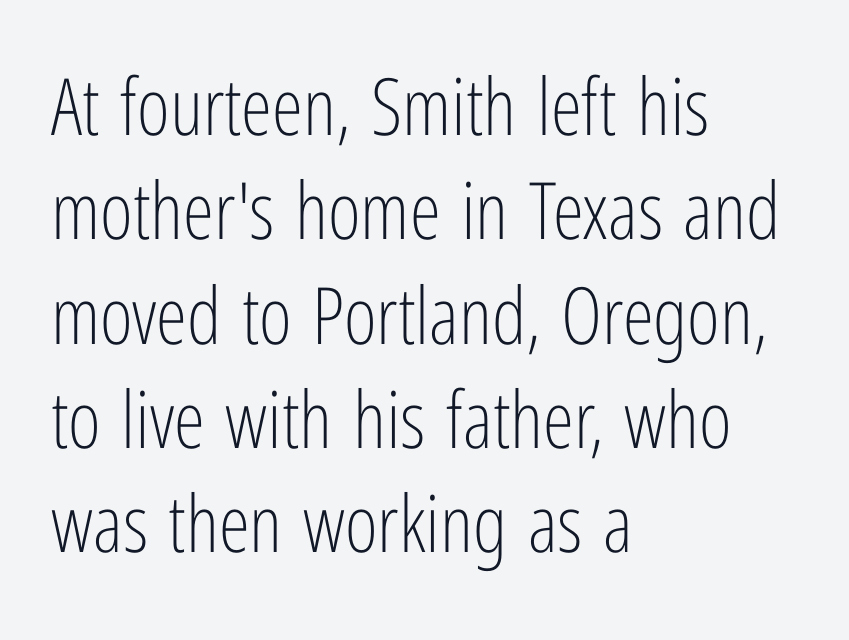
{"serif": "no", "italic": "no", "bold": "no", "weight": "light", "width": "condensed", "stroke_contrast": "low", "x_height": "medium", "monospaced": "no", "underline": "no", "align": "left", "line_spacing": "normal", "line_spacing_ratio": 1.32, "letter_spacing": "normal", "letter_spacing_em": 0.0, "glyph_px": 79}
